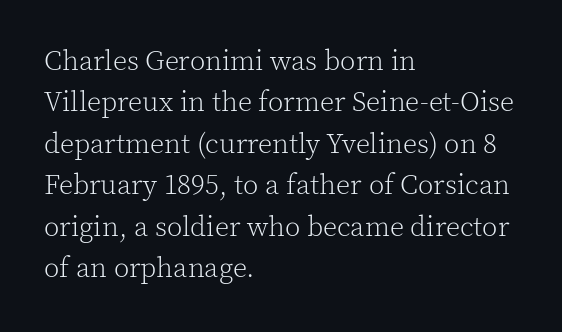
Q: Is the text bold? A: No.
Q: Is the text italic (slanted)? A: No, it is upright.
Q: Is the typeface a serif or a sans-serif typeface? A: Serif.
Q: Is the text underlined? A: No.
Q: How is the paragraph aligned? A: Left-aligned.
Q: Is the spacing between letters normal or unusually wide? A: Normal.
Q: Is the spacing between lines tight, normal or loose? A: Normal.
Q: Width (condensed, normal, or wide)? A: Normal.
Q: x-height? A: Medium.
Q: Monospaced? A: No.
